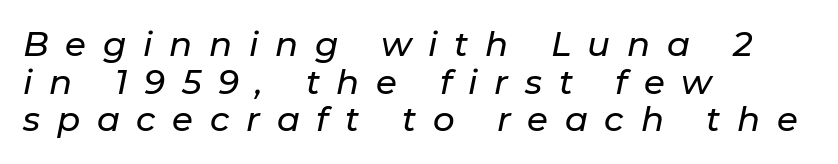
Q: Is the text italic (slanted)? A: Yes, it leans right by about 11 degrees.
Q: Is the text underlined? A: No.
Q: How is the paragraph aligned? A: Left-aligned.
Q: Is the spacing between letters normal or unusually wide? A: Unusually wide.
Q: Is the spacing between lines tight, normal or loose? A: Tight.
Q: Width (condensed, normal, or wide)? A: Normal.
Q: Stroke contrast? A: Low.
Q: x-height? A: Medium.
Q: Monospaced? A: No.
